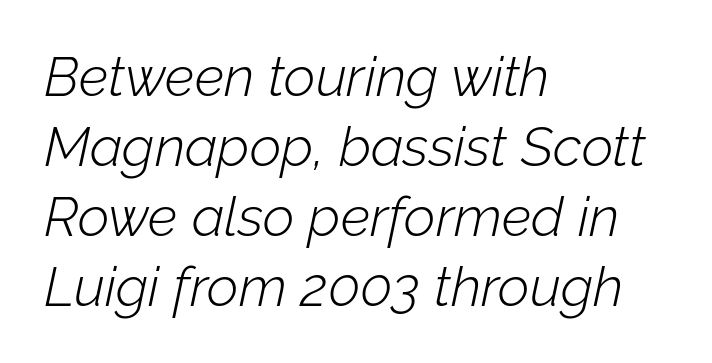
Q: Is the text bold? A: No.
Q: Is the text italic (slanted)? A: Yes, it leans right by about 12 degrees.
Q: Is the text underlined? A: No.
Q: How is the paragraph aligned? A: Left-aligned.
Q: Is the spacing between letters normal or unusually wide? A: Normal.
Q: Is the spacing between lines tight, normal or loose? A: Normal.
Q: Width (condensed, normal, or wide)? A: Normal.
Q: Stroke contrast? A: Low.
Q: x-height? A: Medium.
Q: Monospaced? A: No.
